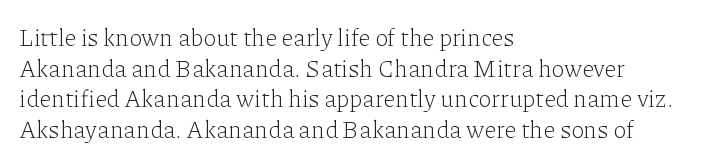
Q: Is the text bold? A: No.
Q: Is the text italic (slanted)? A: No, it is upright.
Q: Is the text underlined? A: No.
Q: How is the paragraph aligned? A: Left-aligned.
Q: Is the spacing between letters normal or unusually wide? A: Normal.
Q: Is the spacing between lines tight, normal or loose? A: Normal.
